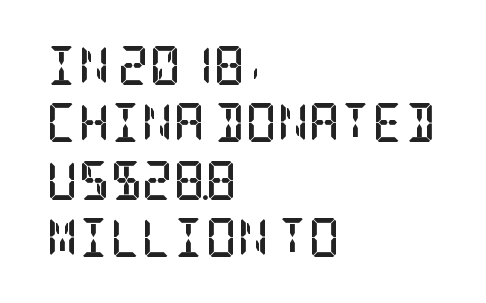
Compared with typical body copy, the letter spacing here is the same. Weight: bold. Tall strokes in this sample are plumb rather than angled. The rendering anchors every line to the left-hand side. Each new line begins a customary step beneath the previous one. Small tapered or slab feet sit at the stroke ends, so this counts as serif.
